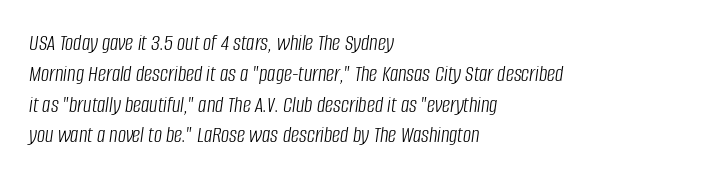
Only glyphs here, with clear space below each row. Compared with typical paragraphs, the rows here are spaced about the same. How are the letters spaced? Ordinarily, with no added tracking. Alignment: flush left. On a weight scale, this lands at 450 or below. An italicized treatment has been applied to the whole sample.
